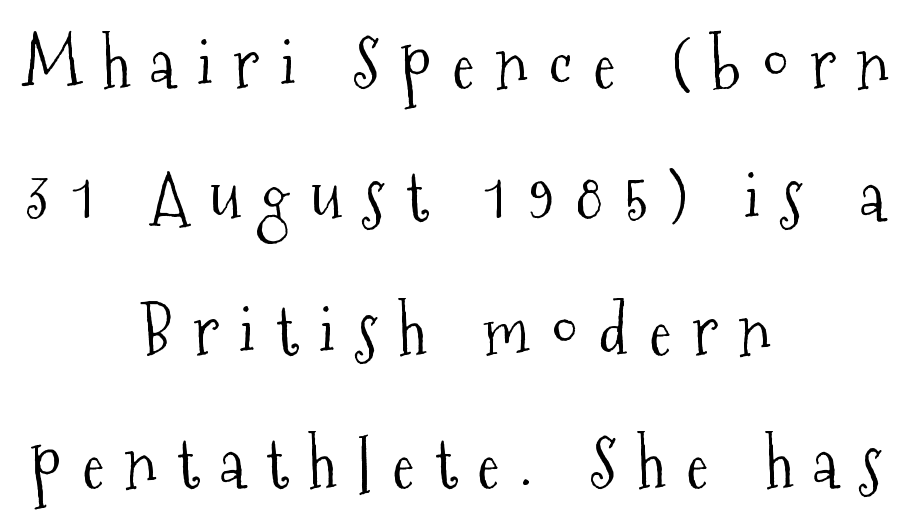
The image shows 67 px light, condensed serif type, upright; set centered, loose line spacing (1.99x), unusually wide letter spacing (+0.31 em), not underlined; medium stroke contrast and a medium x-height.
